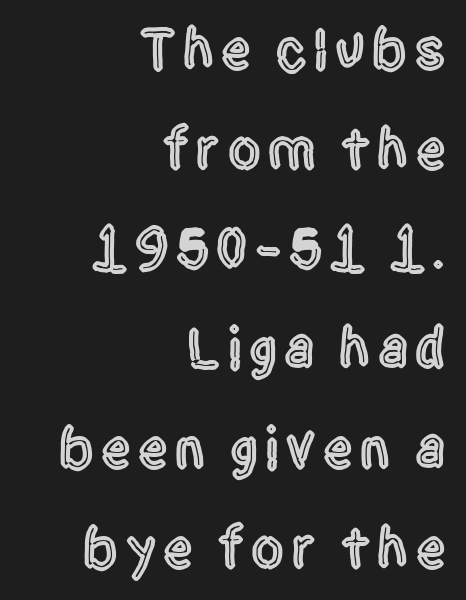
Q: Is the text italic (slanted)? A: No, it is upright.
Q: Is the typeface a serif or a sans-serif typeface? A: Sans-serif.
Q: Is the text underlined? A: No.
Q: How is the paragraph aligned? A: Right-aligned.
Q: Width (condensed, normal, or wide)? A: Condensed.
Q: x-height? A: Large.
Q: Monospaced? A: No.
